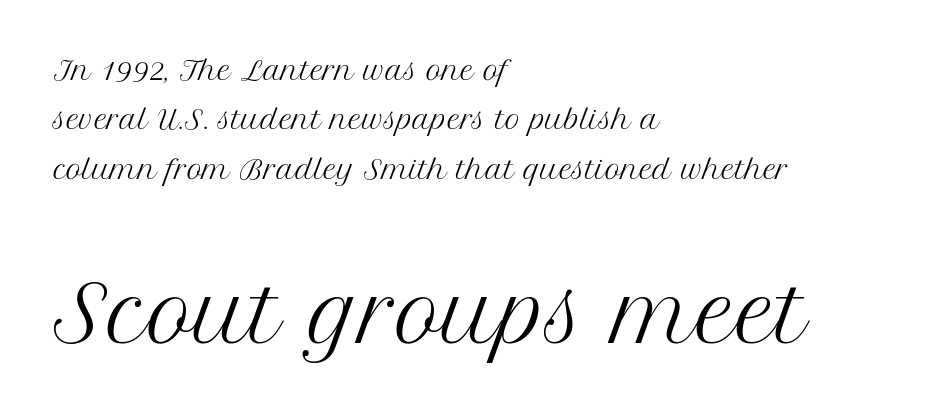
The image shows 78 px regular-weight type; set left-aligned, loose line spacing (1.9x), normal letter spacing, not underlined; the second (bottom) block is 3.0x larger; medium stroke contrast and a medium x-height.
